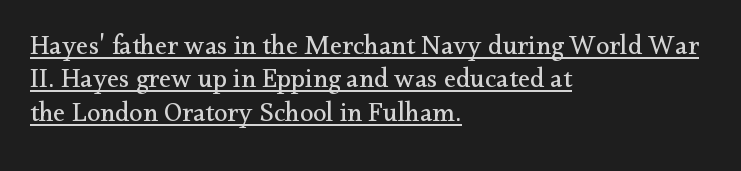
The image shows 27 px text type, upright; set left-aligned, line spacing 1.24x, normal letter spacing, underlined.
